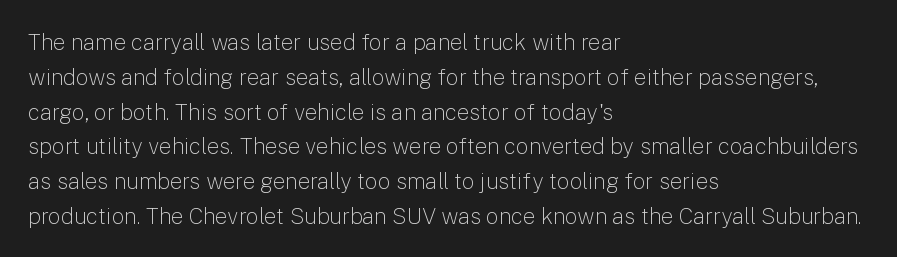
All the whitespace from short lines collects on the right. No extra tracking has been applied to these lines. Characters remain perfectly vertical along every line. The space beneath each line is pristine and unruled. Vertical stems look standard width or narrower in stroke.
